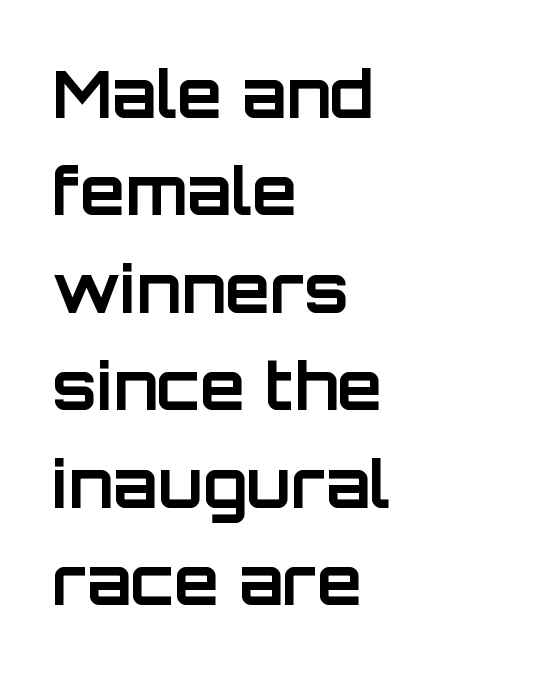
Q: Is the text bold? A: Yes.
Q: Is the text italic (slanted)? A: No, it is upright.
Q: Is the typeface a serif or a sans-serif typeface? A: Sans-serif.
Q: Is the text underlined? A: No.
Q: How is the paragraph aligned? A: Left-aligned.
Q: Is the spacing between letters normal or unusually wide? A: Normal.
Q: Is the spacing between lines tight, normal or loose? A: Normal.
Q: Width (condensed, normal, or wide)? A: Normal.
Q: Stroke contrast? A: Low.
Q: x-height? A: Large.
Q: Monospaced? A: No.
